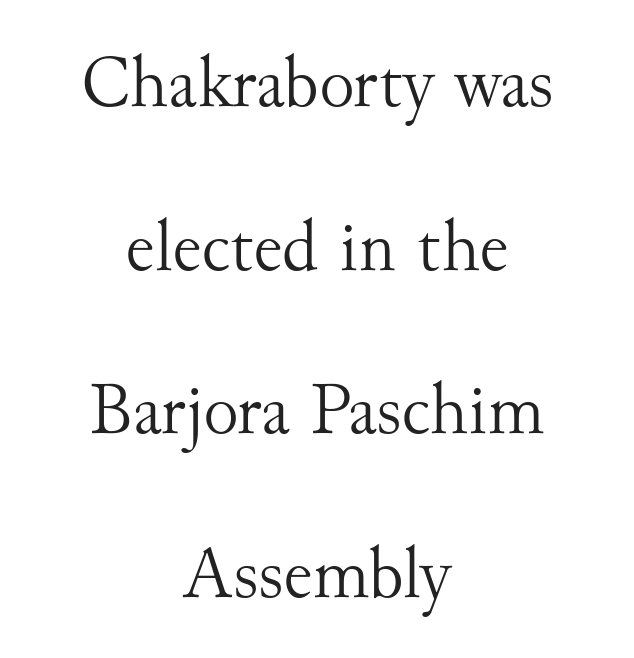
Check the space under the baseline: it is left empty. A typesetter would label this face a serif. Heaviness? Minimal to ordinary, like unemphasized prose. A student would call this center alignment; a typographer would say set centered.
